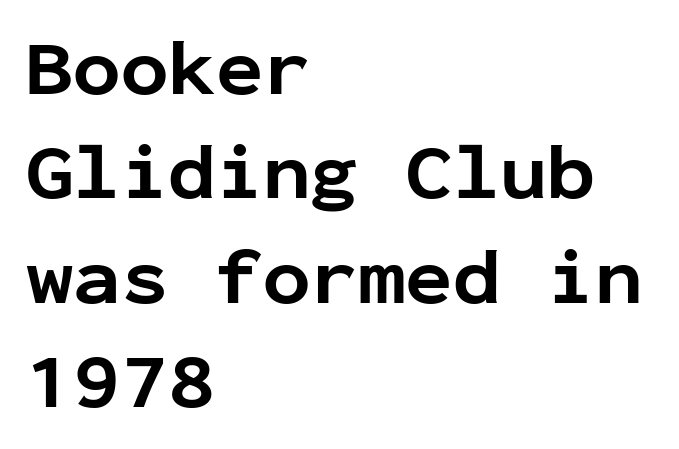
The image shows 79 px bold sans-serif type, upright, monospaced; set left-aligned, normal line spacing (1.32x), normal letter spacing, not underlined; low stroke contrast and a medium x-height.
